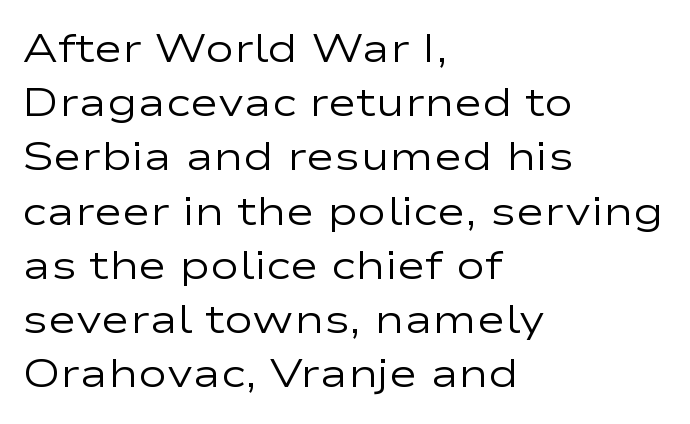
{"serif": "no", "italic": "no", "bold": "no", "weight": "regular", "width": "wide", "stroke_contrast": "low", "x_height": "medium", "monospaced": "no", "underline": "no", "align": "left", "line_spacing": "normal", "line_spacing_ratio": 1.39, "letter_spacing": "normal", "letter_spacing_em": 0.0, "glyph_px": 39}
